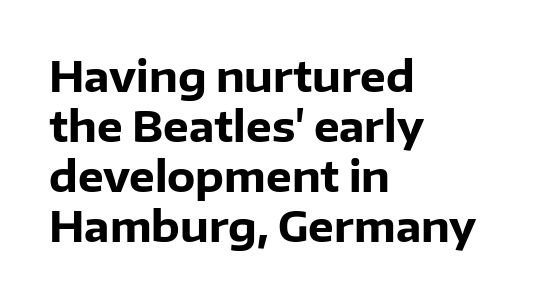
Q: Is the text bold? A: Yes.
Q: Is the text italic (slanted)? A: No, it is upright.
Q: Is the typeface a serif or a sans-serif typeface? A: Sans-serif.
Q: Is the text underlined? A: No.
Q: How is the paragraph aligned? A: Left-aligned.
Q: Is the spacing between letters normal or unusually wide? A: Normal.
Q: Width (condensed, normal, or wide)? A: Normal.
Q: Stroke contrast? A: Low.
Q: x-height? A: Medium.
Q: Monospaced? A: No.
